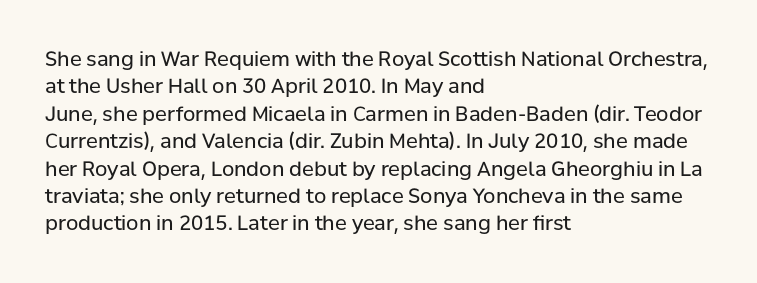
{"italic": "no", "bold": "no", "underline": "no", "align": "left", "line_spacing": "normal", "line_spacing_ratio": 1.37, "letter_spacing": "normal", "letter_spacing_em": 0.0, "glyph_px": 20}
